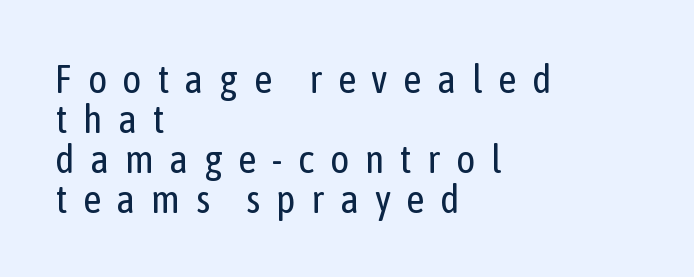
Q: Is the text bold? A: No.
Q: Is the text italic (slanted)? A: No, it is upright.
Q: Is the typeface a serif or a sans-serif typeface? A: Sans-serif.
Q: Is the text underlined? A: No.
Q: How is the paragraph aligned? A: Left-aligned.
Q: Is the spacing between letters normal or unusually wide? A: Unusually wide.
Q: Is the spacing between lines tight, normal or loose? A: Tight.
Q: Width (condensed, normal, or wide)? A: Condensed.
Q: Stroke contrast? A: Low.
Q: x-height? A: Medium.
Q: Monospaced? A: No.
